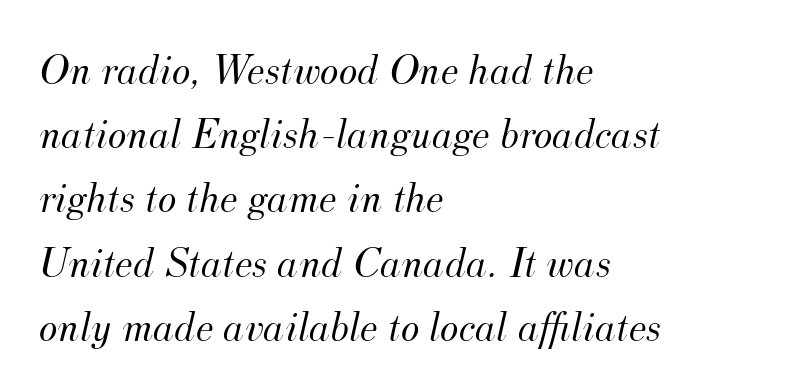
{"serif": "yes", "italic": "yes", "lean": "right", "slant_degrees": 12, "bold": "no", "weight": "light", "width": "normal", "stroke_contrast": "medium", "x_height": "small", "monospaced": "no", "underline": "no", "align": "left", "line_spacing": "normal", "line_spacing_ratio": 1.46, "letter_spacing": "normal", "letter_spacing_em": 0.0, "glyph_px": 44}
